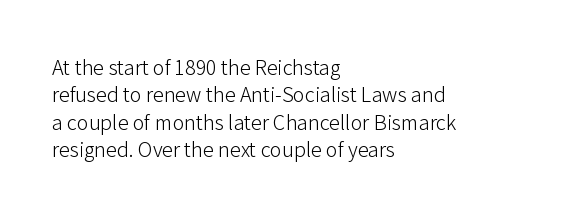
Rendered with straight, roman letterforms. Weight: not bold — regular or lighter. Words appear dense and cohesive because spacing is normal. Horizontal alignment here is leftward, the default for most running prose. A clean baseline with only descenders dipping below it.
